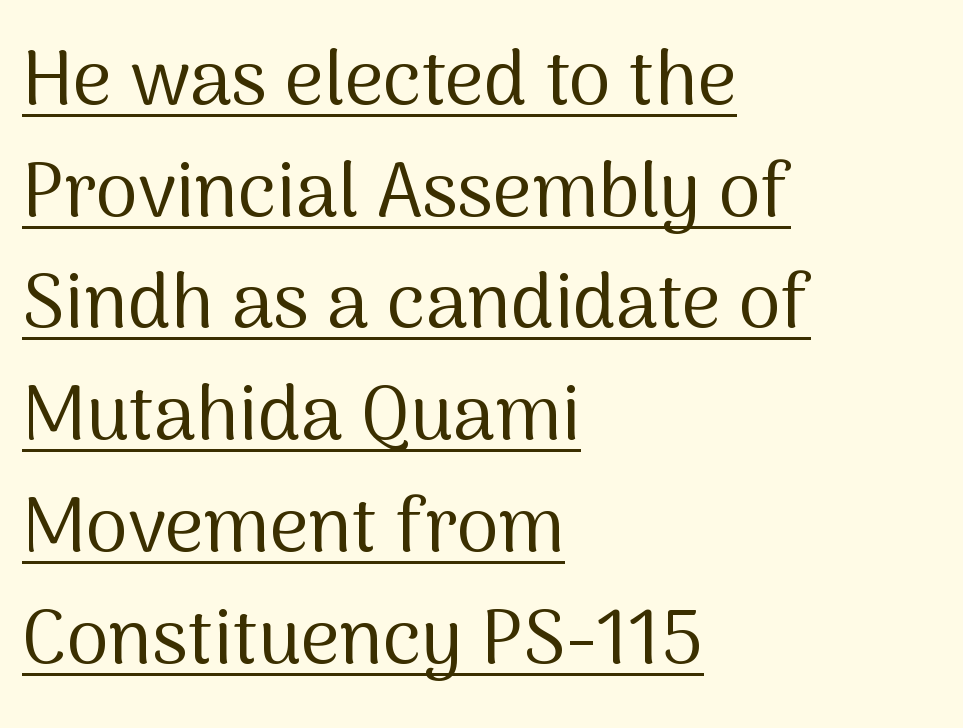
Every word sits above its own underline. The letters stand straight up with perfectly vertical stems. The passage shown has conventional tracking throughout. This is not heavy type; no bold has been used. The face used here is a sans, in the tradition of grotesques and geometrics.
